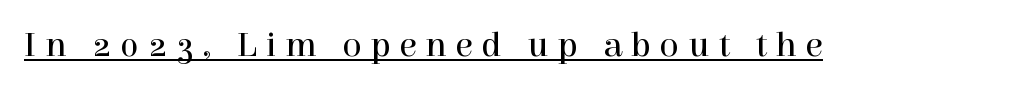
Q: Is the text bold? A: No.
Q: Is the text italic (slanted)? A: No, it is upright.
Q: Is the typeface a serif or a sans-serif typeface? A: Serif.
Q: Is the text underlined? A: Yes.
Q: Is the spacing between letters normal or unusually wide? A: Unusually wide.
Q: Width (condensed, normal, or wide)? A: Normal.
Q: x-height? A: Medium.
Q: Monospaced? A: No.
